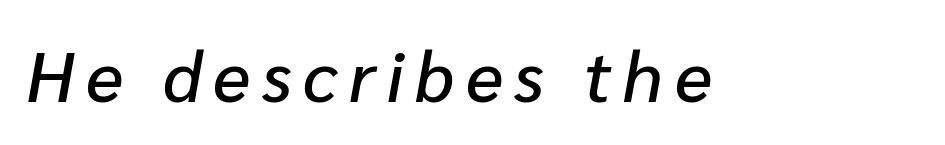
{"italic": "yes", "lean": "right", "slant_degrees": 10, "width": "normal", "stroke_contrast": "low", "x_height": "medium", "monospaced": "no", "underline": "no", "glyph_px": 71}
